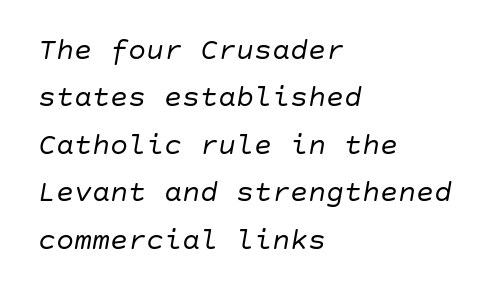
Q: Is the text bold? A: No.
Q: Is the text italic (slanted)? A: Yes, it leans right by about 10 degrees.
Q: Is the text underlined? A: No.
Q: How is the paragraph aligned? A: Left-aligned.
Q: Is the spacing between letters normal or unusually wide? A: Normal.
Q: Is the spacing between lines tight, normal or loose? A: Normal.
Q: Width (condensed, normal, or wide)? A: Normal.
Q: Stroke contrast? A: Low.
Q: x-height? A: Large.
